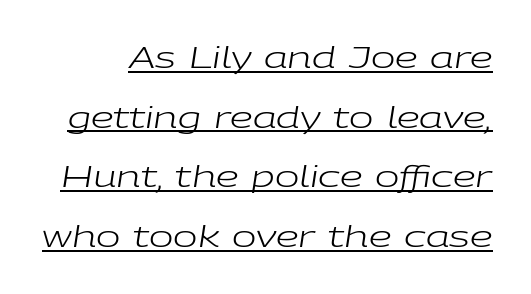
The image shows 29 px regular-weight, wide type, italic (leaning right); set loose line spacing (2.06x), normal letter spacing, underlined; low stroke contrast and a medium x-height.
